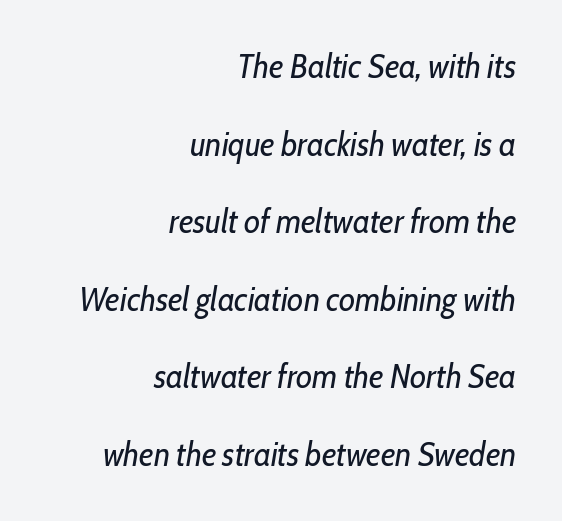
{"italic": "yes", "lean": "right", "slant_degrees": 10, "bold": "no", "weight": "regular", "width": "condensed", "stroke_contrast": "low", "x_height": "medium", "monospaced": "no", "underline": "no", "align": "right", "line_spacing": "loose", "line_spacing_ratio": 2.35, "letter_spacing": "normal", "letter_spacing_em": 0.0, "glyph_px": 33}
